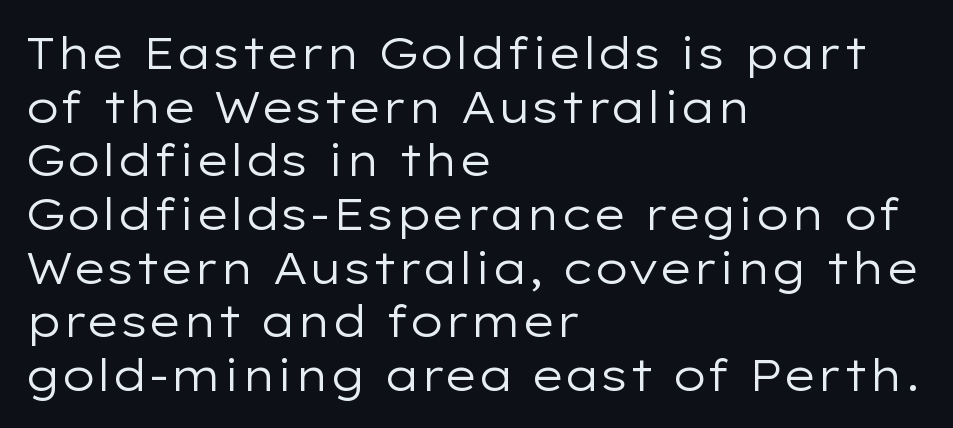
{"serif": "no", "italic": "no", "bold": "no", "weight": "regular", "width": "wide", "stroke_contrast": "low", "x_height": "medium", "monospaced": "no", "underline": "no", "align": "left", "line_spacing_ratio": 1.22, "letter_spacing": "normal", "letter_spacing_em": 0.0, "glyph_px": 44}
